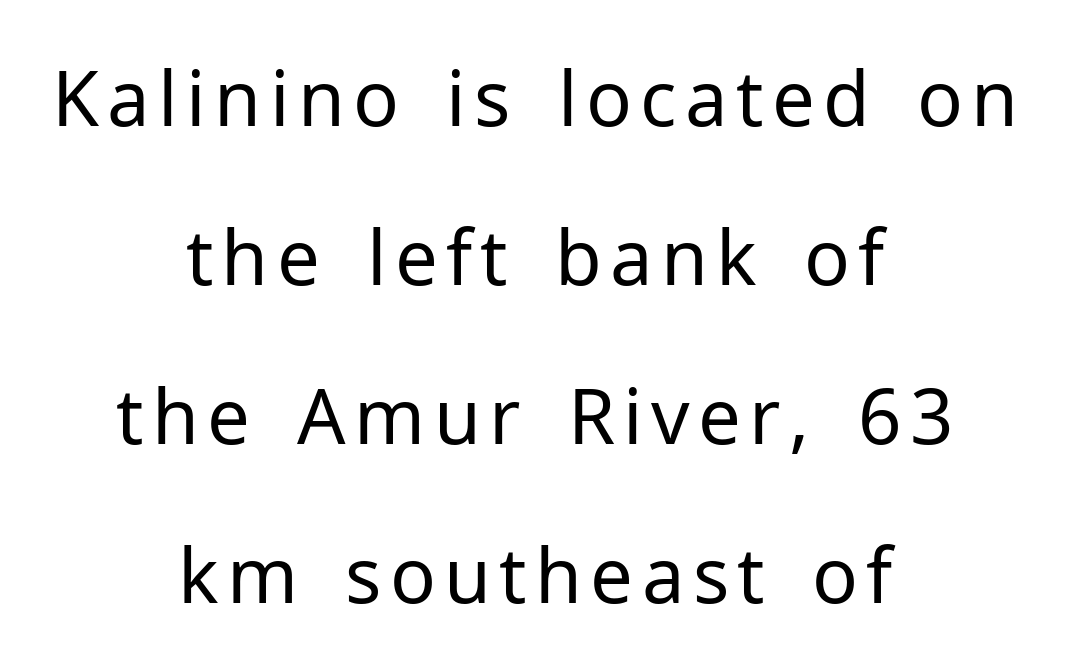
Upright lettering throughout. Alignment: centered. Character widths vary here, with narrow letters taking less room than wide ones. Summary of weight: not heavy and not bold.
